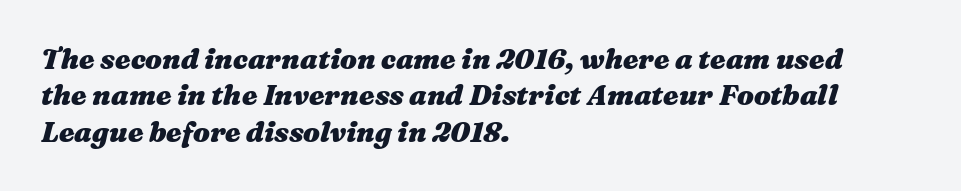
{"italic": "yes", "lean": "right", "slant_degrees": 16, "bold": "yes", "weight": "heavy", "width": "wide", "stroke_contrast": "medium", "x_height": "medium", "monospaced": "no", "underline": "no", "align": "left", "line_spacing": "normal", "line_spacing_ratio": 1.3, "letter_spacing": "normal", "letter_spacing_em": 0.0, "glyph_px": 28}
